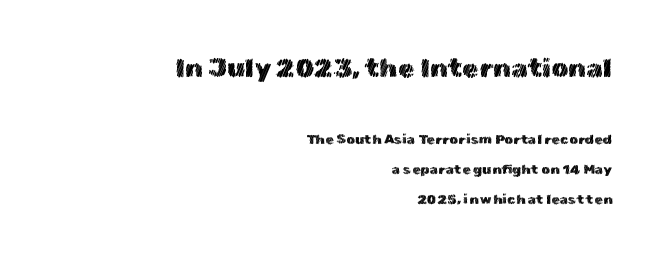
Q: Is the text italic (slanted)? A: No, it is upright.
Q: Is the text underlined? A: No.
Q: How is the paragraph aligned? A: Right-aligned.
Q: Is the spacing between letters normal or unusually wide? A: Normal.
Q: Is the spacing between lines tight, normal or loose? A: Loose.
Q: Which block of text is set in a larger size, the first (top) or the second (bottom)? A: The first (top) one.
